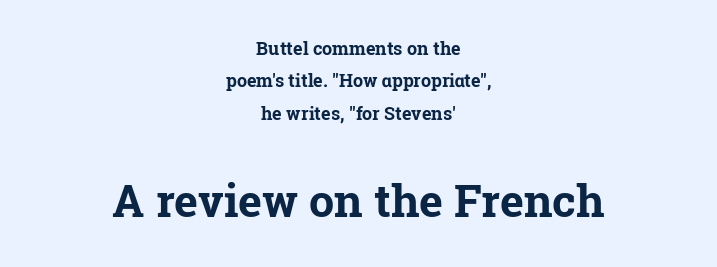
Q: Is the text bold? A: Yes.
Q: Is the text italic (slanted)? A: No, it is upright.
Q: Is the typeface a serif or a sans-serif typeface? A: Serif.
Q: Is the text underlined? A: No.
Q: How is the paragraph aligned? A: Centered.
Q: Is the spacing between letters normal or unusually wide? A: Normal.
Q: Which block of text is set in a larger size, the first (top) or the second (bottom)? A: The second (bottom) one.
Q: Width (condensed, normal, or wide)? A: Normal.
Q: Stroke contrast? A: Low.
Q: x-height? A: Medium.
Q: Monospaced? A: No.
